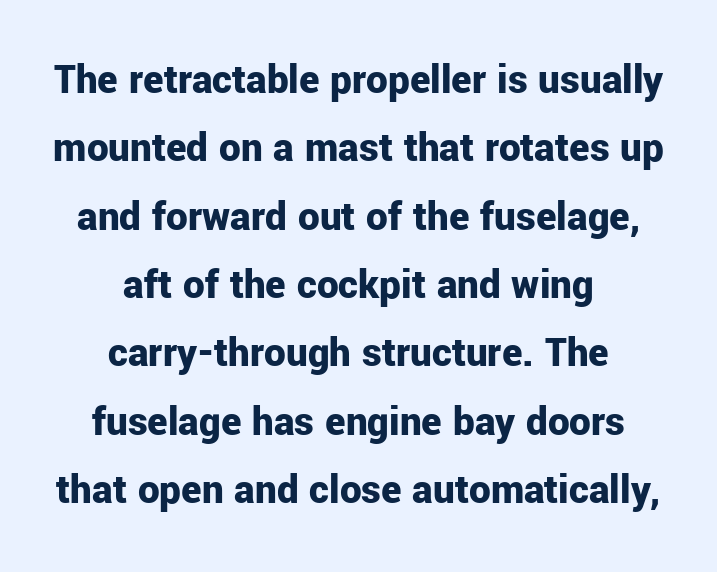
Q: Is the text bold? A: Yes.
Q: Is the text italic (slanted)? A: No, it is upright.
Q: Is the typeface a serif or a sans-serif typeface? A: Sans-serif.
Q: Is the text underlined? A: No.
Q: How is the paragraph aligned? A: Centered.
Q: Is the spacing between letters normal or unusually wide? A: Normal.
Q: Is the spacing between lines tight, normal or loose? A: Normal.
Q: Width (condensed, normal, or wide)? A: Normal.
Q: Stroke contrast? A: Low.
Q: x-height? A: Medium.
Q: Monospaced? A: No.
